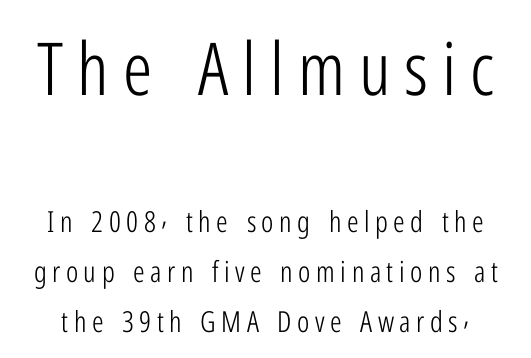
The image shows 73 px light, condensed sans-serif type, upright; set line spacing 1.73x, not underlined; the first (top) block is 2.52x larger; low stroke contrast and a medium x-height.
